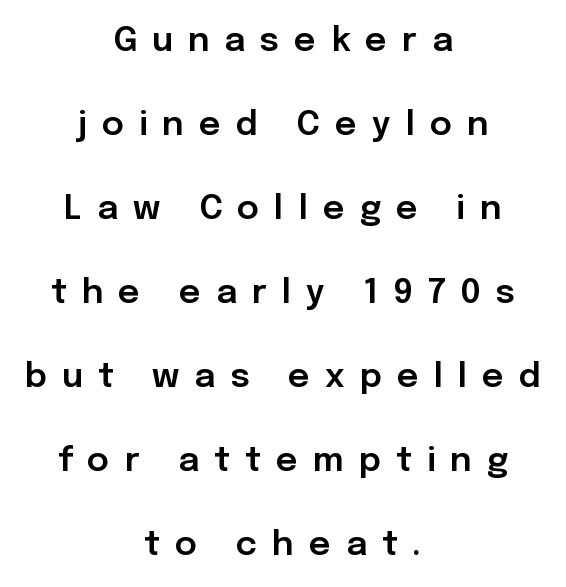
{"serif": "no", "italic": "no", "width": "normal", "stroke_contrast": "low", "x_height": "medium", "monospaced": "no", "underline": "no", "align": "center", "line_spacing": "loose", "line_spacing_ratio": 2.47, "letter_spacing": "wide", "letter_spacing_em": 0.44, "glyph_px": 34}
